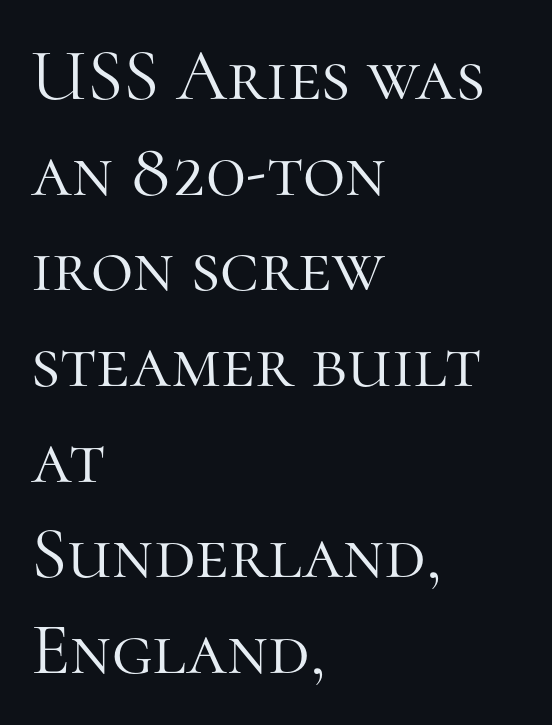
{"serif": "yes", "italic": "no", "bold": "no", "weight": "light", "width": "normal", "stroke_contrast": "high", "x_height": "medium", "monospaced": "no", "underline": "no", "align": "left", "line_spacing": "normal", "line_spacing_ratio": 1.31, "letter_spacing": "normal", "letter_spacing_em": 0.0, "glyph_px": 73}
